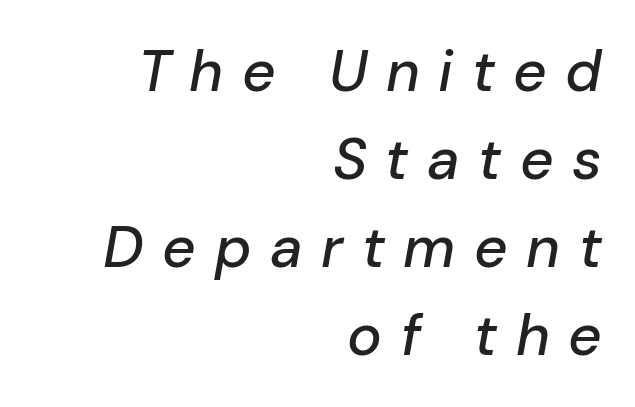
The image shows 58 px text type, italic (leaning right); set right-aligned, normal line spacing (1.52x), unusually wide letter spacing (+0.32 em), not underlined; low stroke contrast and a medium x-height.
